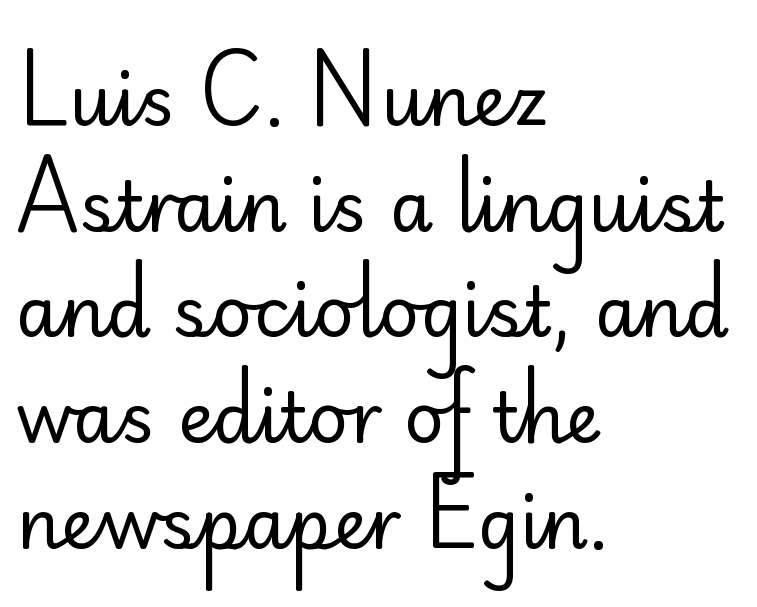
You can tell from the bare stems that sans-serif type was used. The paragraph has a hard left edge and a soft right edge. Note the varied advance widths — an 'i' is clearly narrower than an 'm'. These lines sit exactly where default settings would place them.
